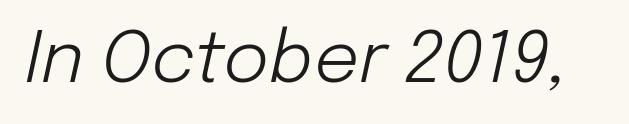
{"italic": "yes", "lean": "right", "slant_degrees": 12, "bold": "no", "weight": "light", "width": "normal", "stroke_contrast": "low", "x_height": "medium", "monospaced": "no", "underline": "no", "letter_spacing": "normal", "letter_spacing_em": 0.0, "glyph_px": 71}
